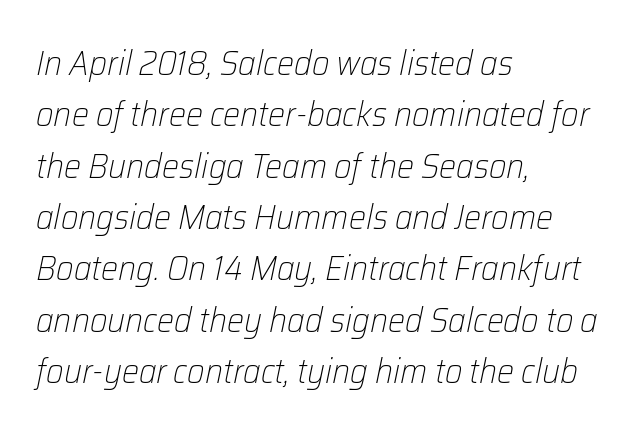
The image shows 34 px light type, italic (leaning right); set left-aligned, normal line spacing (1.51x), normal letter spacing, not underlined; low stroke contrast and a medium x-height.
